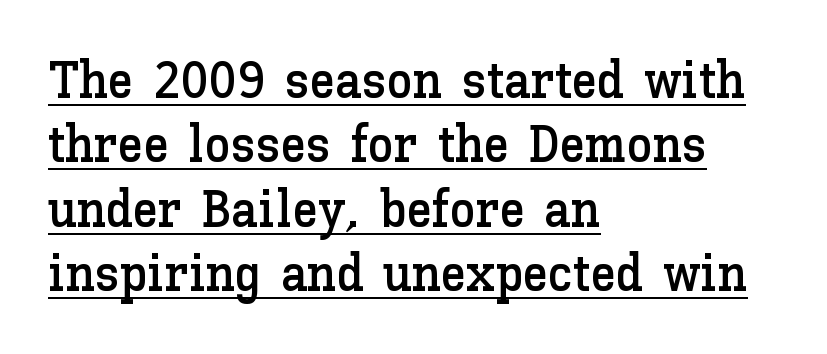
Q: Is the text italic (slanted)? A: No, it is upright.
Q: Is the text underlined? A: Yes.
Q: How is the paragraph aligned? A: Left-aligned.
Q: Is the spacing between letters normal or unusually wide? A: Normal.
Q: Width (condensed, normal, or wide)? A: Normal.
Q: Stroke contrast? A: Low.
Q: x-height? A: Medium.
Q: Monospaced? A: No.
